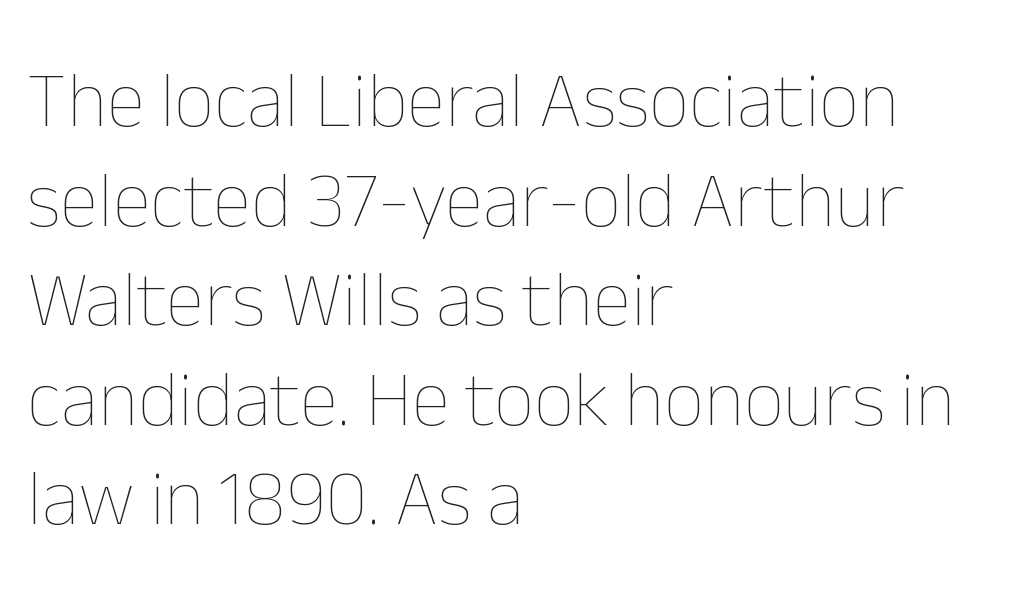
Q: Is the text bold? A: No.
Q: Is the text italic (slanted)? A: No, it is upright.
Q: Is the text underlined? A: No.
Q: How is the paragraph aligned? A: Left-aligned.
Q: Is the spacing between letters normal or unusually wide? A: Normal.
Q: Is the spacing between lines tight, normal or loose? A: Normal.
Q: Width (condensed, normal, or wide)? A: Normal.
Q: Stroke contrast? A: Low.
Q: x-height? A: Medium.
Q: Monospaced? A: No.
